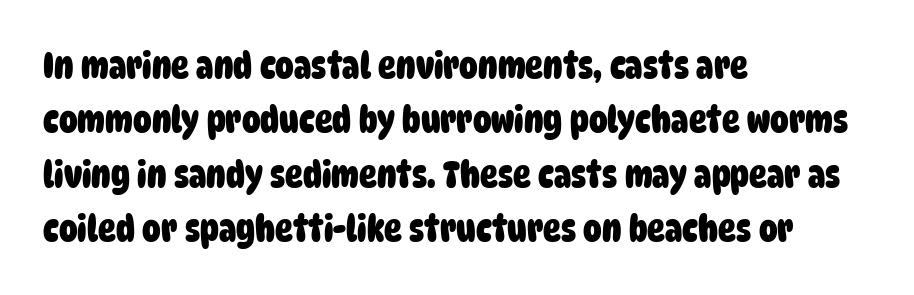
This sample has the flowing, uneven cadence of proportional lettering. Every letter is thick-stroked: bold, no question. The lines sit at an ordinary, default distance from one another. The string is rendered with underlining switched off.
